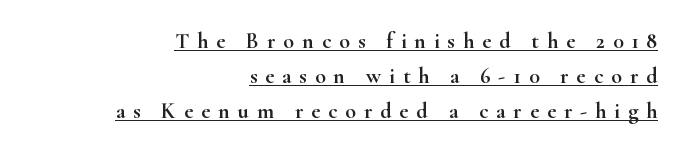
{"italic": "no", "underline": "yes", "align": "right", "line_spacing": "normal", "line_spacing_ratio": 1.58, "letter_spacing": "wide", "letter_spacing_em": 0.36, "glyph_px": 22}
